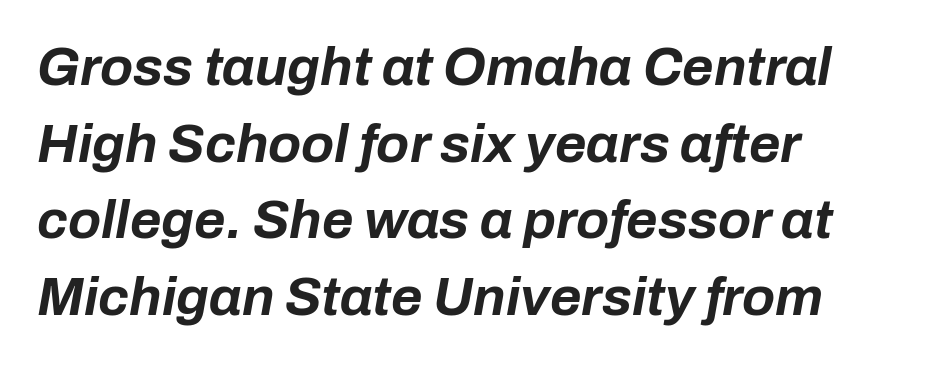
Q: Is the text bold? A: Yes.
Q: Is the text italic (slanted)? A: Yes, it leans right by about 10 degrees.
Q: Is the text underlined? A: No.
Q: How is the paragraph aligned? A: Left-aligned.
Q: Is the spacing between letters normal or unusually wide? A: Normal.
Q: Is the spacing between lines tight, normal or loose? A: Normal.
Q: Width (condensed, normal, or wide)? A: Normal.
Q: Stroke contrast? A: Low.
Q: x-height? A: Medium.
Q: Monospaced? A: No.
